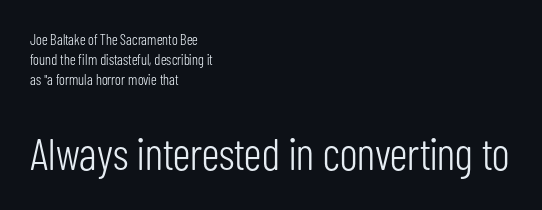
{"serif": "no", "italic": "no", "bold": "no", "weight": "light", "width": "condensed", "stroke_contrast": "low", "x_height": "medium", "monospaced": "no", "underline": "no", "align": "left", "line_spacing": "normal", "line_spacing_ratio": 1.32, "letter_spacing": "normal", "letter_spacing_em": 0.0, "larger_block": "second", "size_ratio": 3.0, "glyph_px": 45}
